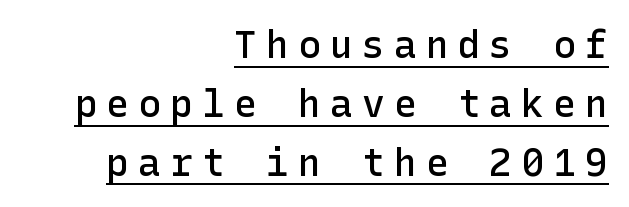
Q: Is the text bold? A: Semi-bold.
Q: Is the text italic (slanted)? A: No, it is upright.
Q: Is the typeface a serif or a sans-serif typeface? A: Sans-serif.
Q: Is the text underlined? A: Yes.
Q: How is the paragraph aligned? A: Right-aligned.
Q: Is the spacing between letters normal or unusually wide? A: Unusually wide.
Q: Is the spacing between lines tight, normal or loose? A: Normal.
Q: Width (condensed, normal, or wide)? A: Normal.
Q: Stroke contrast? A: Low.
Q: x-height? A: Medium.
